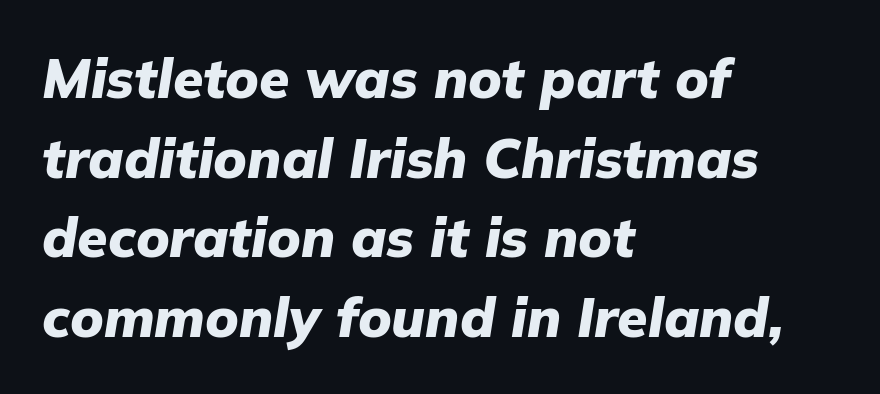
The words here are not underlined. Look at the tracking — it's just the regular setting, nothing added. The rendering uses a bold face; every stroke is thick and dark. One-word summary of the alignment: left. The designer left line spacing at the default.
